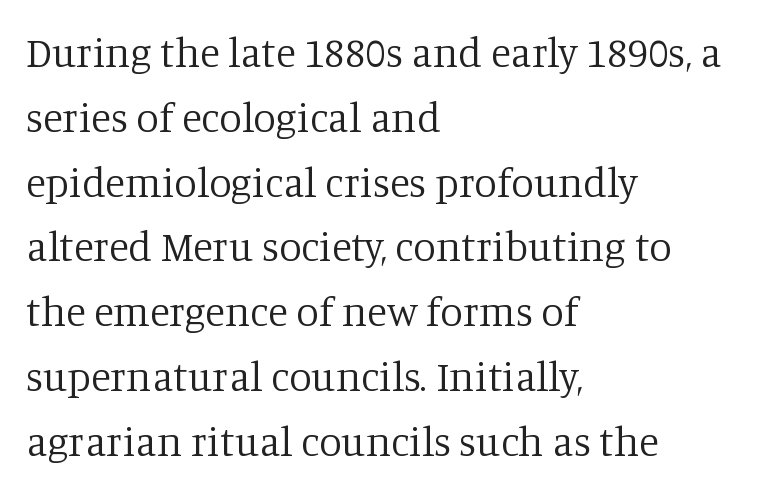
Q: Is the text bold? A: No.
Q: Is the text italic (slanted)? A: No, it is upright.
Q: Is the typeface a serif or a sans-serif typeface? A: Serif.
Q: Is the text underlined? A: No.
Q: How is the paragraph aligned? A: Left-aligned.
Q: Is the spacing between letters normal or unusually wide? A: Normal.
Q: Is the spacing between lines tight, normal or loose? A: Normal.
Q: Width (condensed, normal, or wide)? A: Normal.
Q: Stroke contrast? A: Low.
Q: x-height? A: Large.
Q: Monospaced? A: No.
